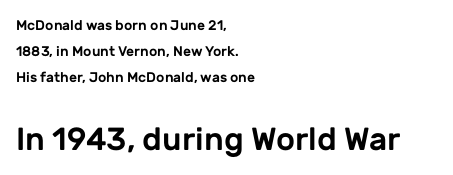
{"serif": "no", "italic": "no", "width": "normal", "stroke_contrast": "low", "x_height": "medium", "monospaced": "no", "underline": "no", "align": "left", "line_spacing_ratio": 1.87, "letter_spacing": "normal", "letter_spacing_em": 0.0, "larger_block": "second", "size_ratio": 2.29, "glyph_px": 32}
